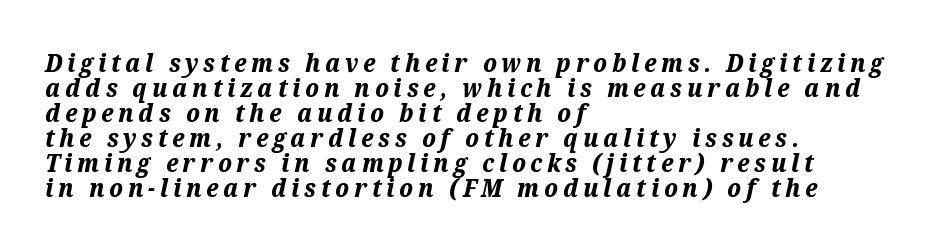
{"italic": "yes", "lean": "right", "slant_degrees": 12, "bold": "yes", "underline": "no", "align": "left", "line_spacing": "tight", "line_spacing_ratio": 1.0, "glyph_px": 25}
